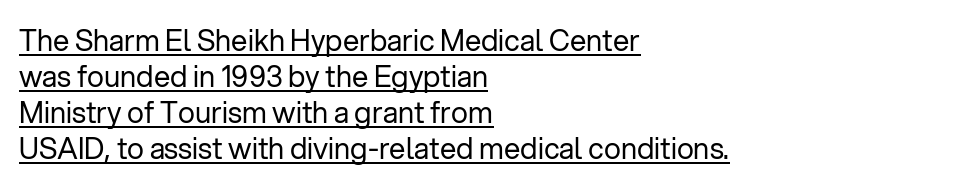
{"serif": "no", "italic": "no", "bold": "no", "weight": "regular", "width": "normal", "stroke_contrast": "low", "x_height": "medium", "monospaced": "no", "underline": "yes", "align": "left", "line_spacing_ratio": 1.24, "letter_spacing": "normal", "letter_spacing_em": 0.0, "glyph_px": 29}
